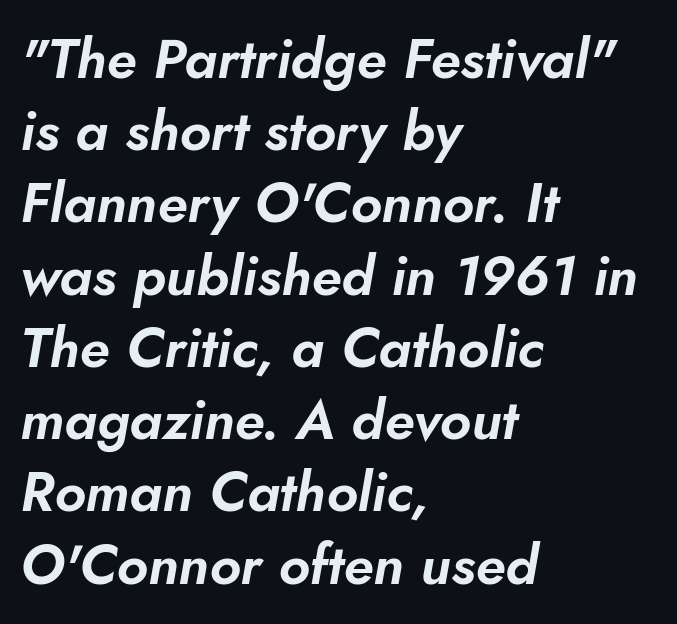
Q: Is the text italic (slanted)? A: Yes, it leans right by about 10 degrees.
Q: Is the text underlined? A: No.
Q: How is the paragraph aligned? A: Left-aligned.
Q: Is the spacing between letters normal or unusually wide? A: Normal.
Q: Is the spacing between lines tight, normal or loose? A: Normal.
Q: Width (condensed, normal, or wide)? A: Normal.
Q: Stroke contrast? A: Low.
Q: x-height? A: Small.
Q: Monospaced? A: No.
